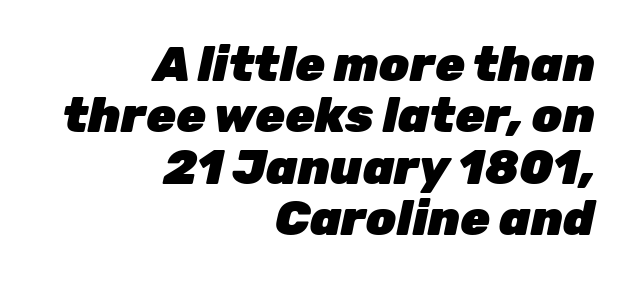
The image shows 48 px heavy type, italic (leaning right); set right-aligned, tight line spacing (1.07x), normal letter spacing, not underlined; low stroke contrast and a medium x-height.
